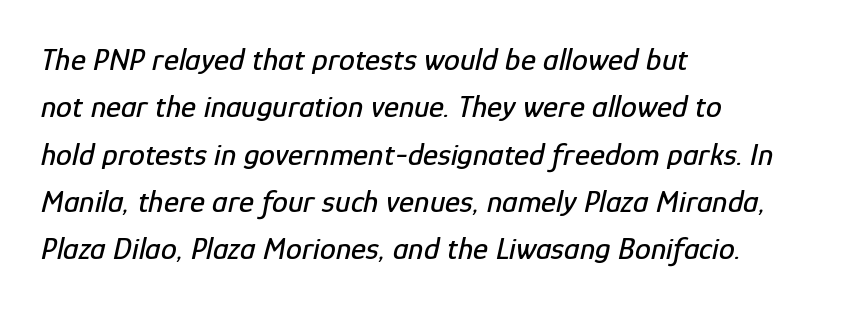
The image shows 32 px condensed type, italic (leaning right); set left-aligned, normal line spacing (1.48x), normal letter spacing, not underlined; low stroke contrast and a medium x-height.
